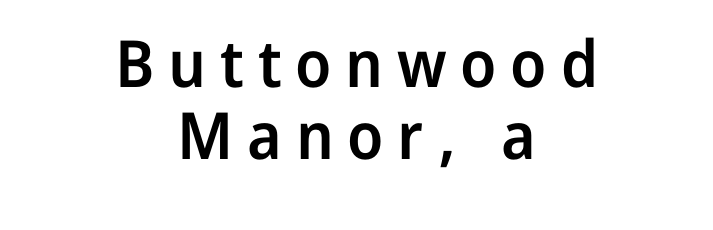
{"serif": "no", "italic": "no", "bold": "semi", "weight": "semibold", "width": "normal", "stroke_contrast": "low", "x_height": "medium", "monospaced": "no", "underline": "no", "align": "center", "line_spacing": "tight", "line_spacing_ratio": 1.11, "letter_spacing": "wide", "letter_spacing_em": 0.21, "glyph_px": 65}
